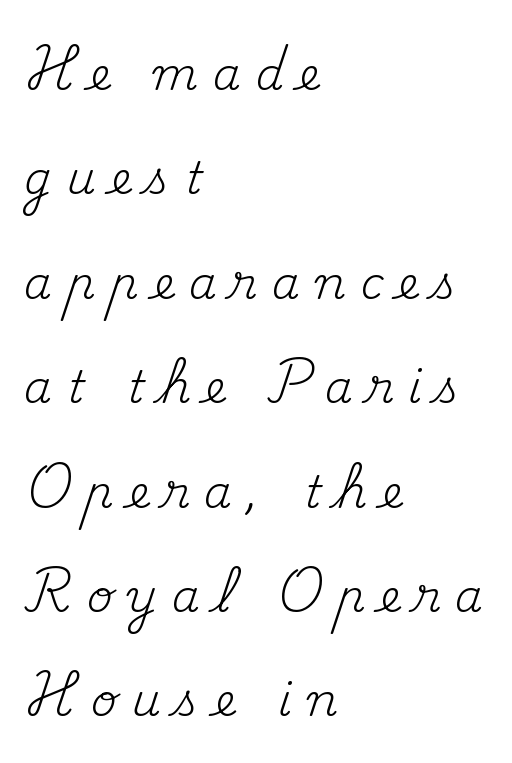
The image shows 45 px regular-weight serif type; set left-aligned, loose line spacing (2.32x), unusually wide letter spacing (+0.33 em), not underlined; medium stroke contrast and a small x-height.
